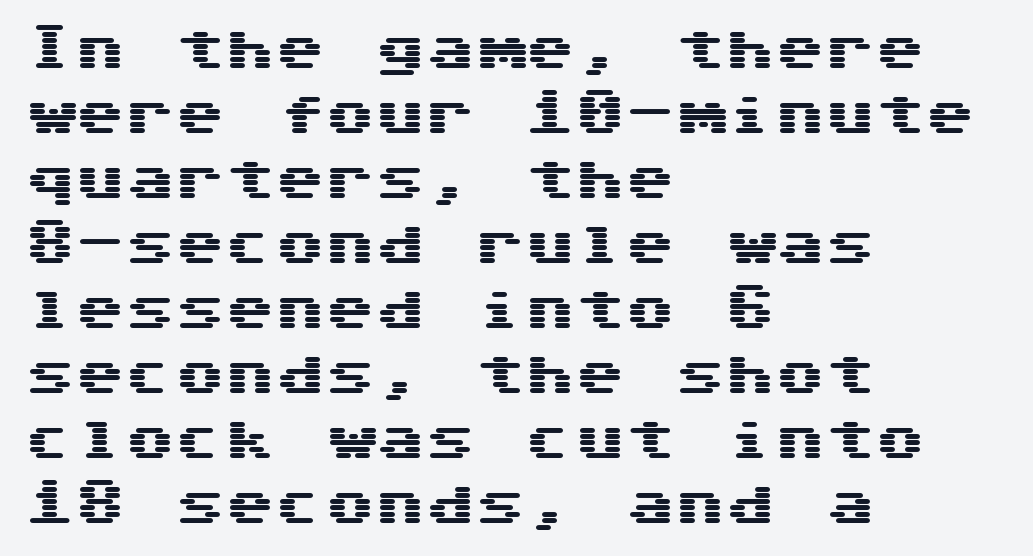
Q: Is the text italic (slanted)? A: No, it is upright.
Q: Is the typeface a serif or a sans-serif typeface? A: Sans-serif.
Q: Is the text underlined? A: No.
Q: How is the paragraph aligned? A: Left-aligned.
Q: Is the spacing between letters normal or unusually wide? A: Normal.
Q: Is the spacing between lines tight, normal or loose? A: Normal.
Q: Width (condensed, normal, or wide)? A: Wide.
Q: Stroke contrast? A: Medium.
Q: x-height? A: Medium.
Q: Monospaced? A: Yes.
